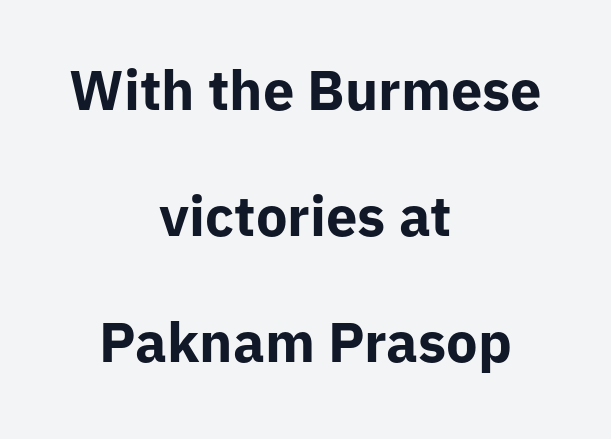
This is roman type, the default non-slanted kind. The passage shown has conventional tracking throughout. Letters rest on an invisible, unmarked baseline. Quick note: interline space is abundant.
